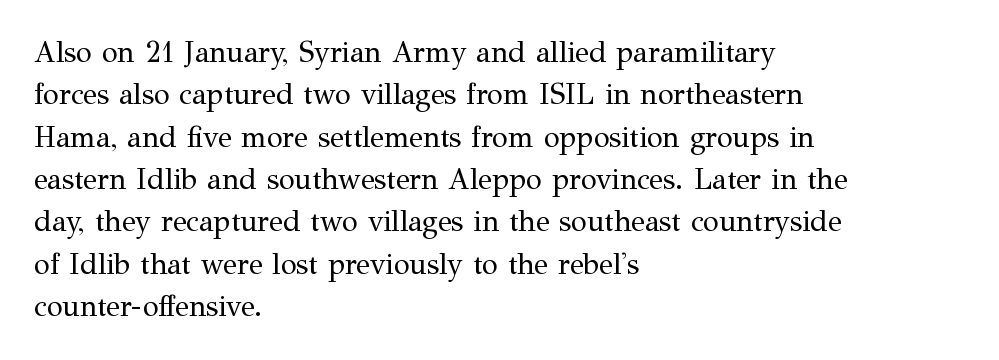
The image shows 29 px regular-weight serif type, upright; set left-aligned, normal line spacing (1.46x), normal letter spacing, not underlined; medium stroke contrast and a medium x-height.
